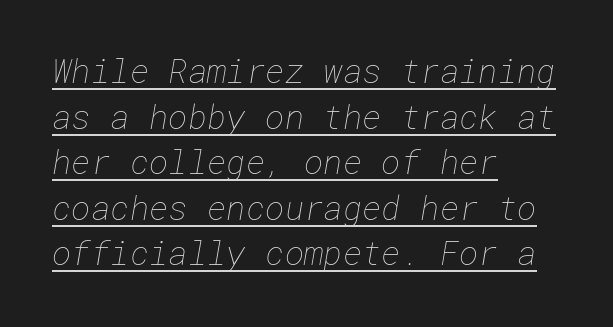
The image shows 33 px thin type; set left-aligned, normal line spacing (1.38x), normal letter spacing, underlined; low stroke contrast and a medium x-height.
